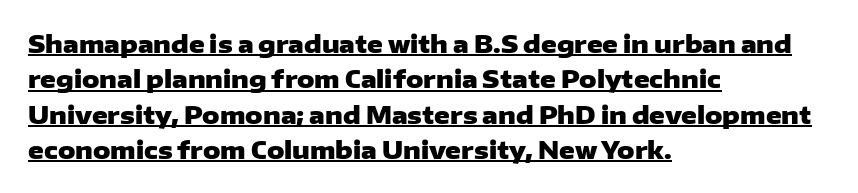
The image shows 24 px bold type, upright; set left-aligned, normal line spacing (1.47x), normal letter spacing, underlined.
